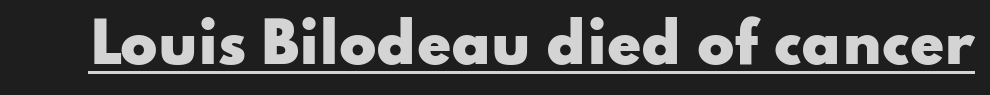
{"serif": "no", "italic": "no", "bold": "yes", "weight": "heavy", "width": "wide", "stroke_contrast": "low", "x_height": "small", "monospaced": "no", "underline": "yes", "letter_spacing": "normal", "letter_spacing_em": 0.0, "glyph_px": 55}
